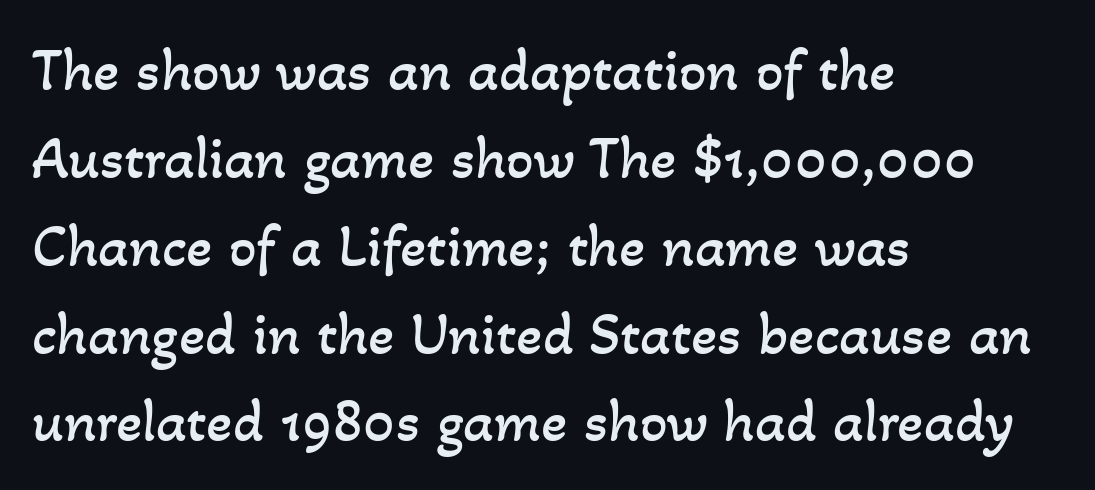
The rag falls on the right side of this text block. Each letter keeps its own natural width here, so spacing adapts to shape. The line texture is even and compact thanks to regular tracking. A light-to-regular cut is what we see here.
